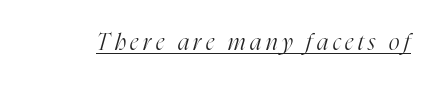
This sample uses an oblique cut, with every glyph tilted off the vertical. This reads as an unemphasized weight, regular at the heaviest. Emphasis is given by a line drawn under the lettering. Honestly, the letter spacing is so wide it's the main thing you notice.
